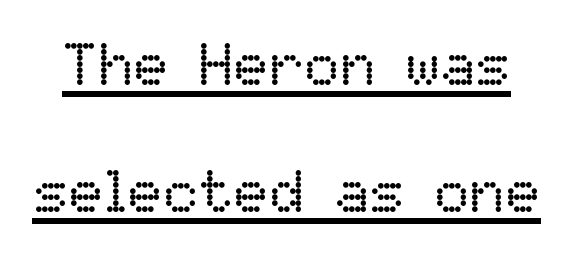
Q: Is the text bold? A: No.
Q: Is the text italic (slanted)? A: No, it is upright.
Q: Is the text underlined? A: Yes.
Q: Is the spacing between letters normal or unusually wide? A: Normal.
Q: Is the spacing between lines tight, normal or loose? A: Loose.
Q: Width (condensed, normal, or wide)? A: Normal.
Q: Stroke contrast? A: Low.
Q: x-height? A: Medium.
Q: Monospaced? A: No.
